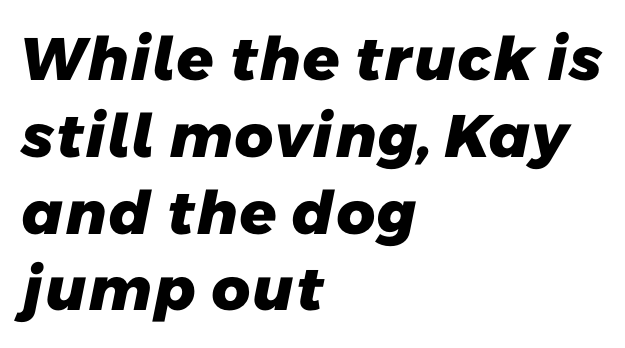
Caption: standard tracking, unaltered. This sample is left-justified, so line endings fall wherever the words run out. Think of a printed novel: that variable character pitch is what you see here. No feet cap the strokes, marking this as sans-serif type.
